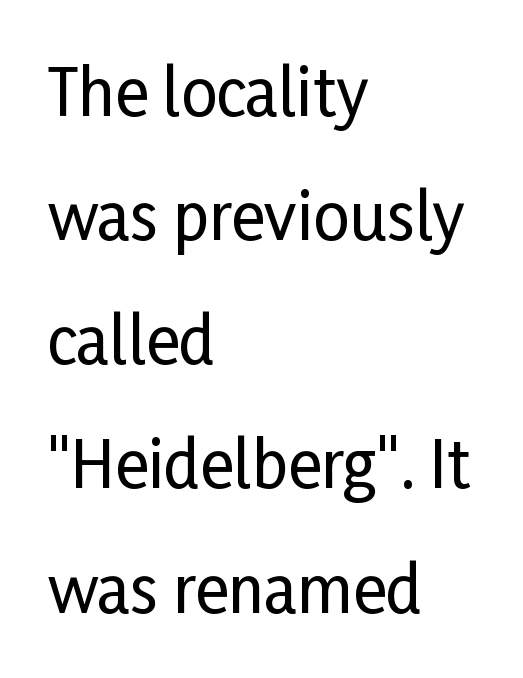
Q: Is the text italic (slanted)? A: No, it is upright.
Q: Is the typeface a serif or a sans-serif typeface? A: Sans-serif.
Q: Is the text underlined? A: No.
Q: How is the paragraph aligned? A: Left-aligned.
Q: Is the spacing between letters normal or unusually wide? A: Normal.
Q: Is the spacing between lines tight, normal or loose? A: Loose.
Q: Width (condensed, normal, or wide)? A: Condensed.
Q: Stroke contrast? A: Low.
Q: x-height? A: Medium.
Q: Monospaced? A: No.
